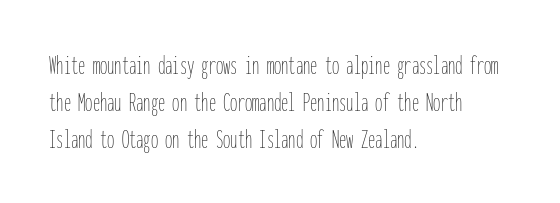
{"italic": "no", "bold": "no", "weight": "thin", "width": "condensed", "stroke_contrast": "low", "x_height": "medium", "monospaced": "yes", "underline": "no", "align": "left", "line_spacing": "normal", "line_spacing_ratio": 1.27, "letter_spacing": "normal", "letter_spacing_em": 0.0, "glyph_px": 29}
